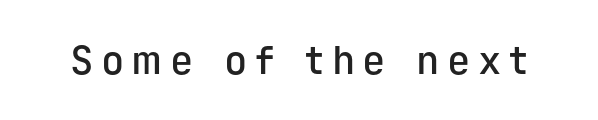
{"serif": "no", "italic": "no", "bold": "semi", "weight": "semibold", "width": "normal", "stroke_contrast": "low", "x_height": "medium", "monospaced": "yes", "underline": "no", "glyph_px": 39}
